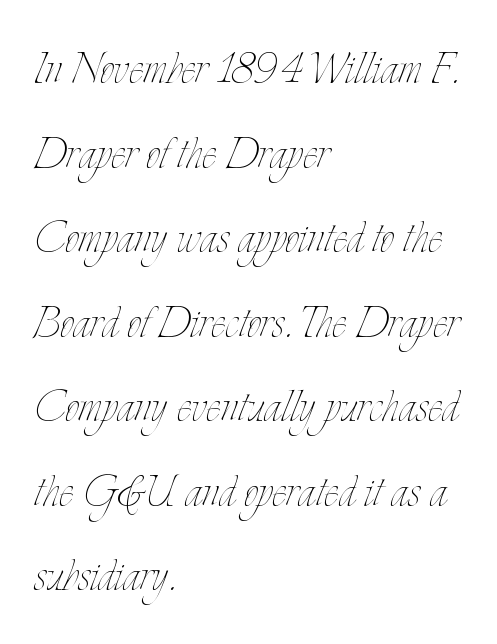
The image shows 56 px thin, condensed type; set left-aligned, normal line spacing (1.51x), normal letter spacing, not underlined; low stroke contrast and a small x-height.
